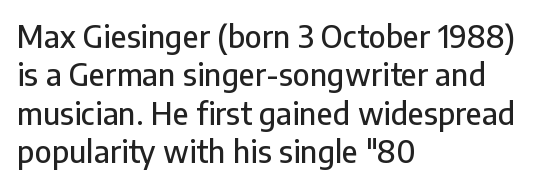
Q: Is the text italic (slanted)? A: No, it is upright.
Q: Is the typeface a serif or a sans-serif typeface? A: Sans-serif.
Q: Is the text underlined? A: No.
Q: How is the paragraph aligned? A: Left-aligned.
Q: Is the spacing between letters normal or unusually wide? A: Normal.
Q: Is the spacing between lines tight, normal or loose? A: Normal.
Q: Width (condensed, normal, or wide)? A: Normal.
Q: Stroke contrast? A: Low.
Q: x-height? A: Medium.
Q: Monospaced? A: No.
